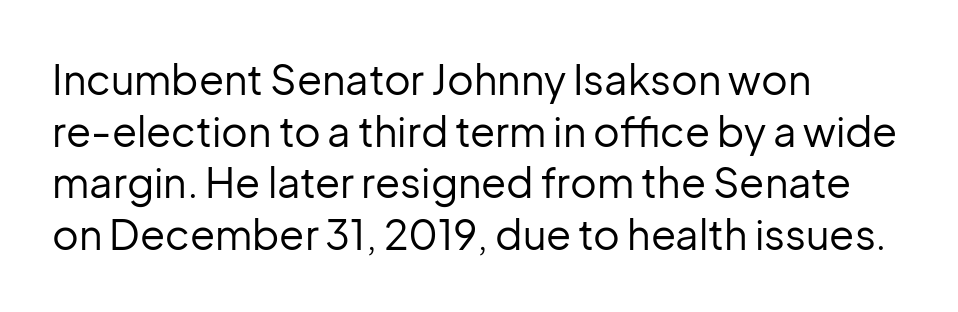
Q: Is the text bold? A: No.
Q: Is the text italic (slanted)? A: No, it is upright.
Q: Is the typeface a serif or a sans-serif typeface? A: Sans-serif.
Q: Is the text underlined? A: No.
Q: How is the paragraph aligned? A: Left-aligned.
Q: Is the spacing between letters normal or unusually wide? A: Normal.
Q: Is the spacing between lines tight, normal or loose? A: Normal.
Q: Width (condensed, normal, or wide)? A: Normal.
Q: Stroke contrast? A: Low.
Q: x-height? A: Medium.
Q: Monospaced? A: No.
